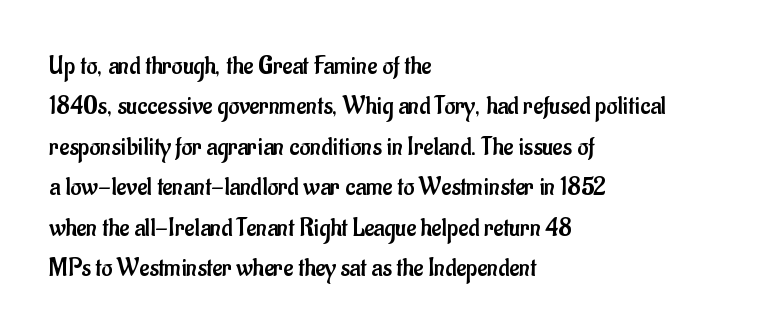
The image shows 27 px text type, upright; set left-aligned, normal line spacing (1.5x), normal letter spacing, not underlined.
